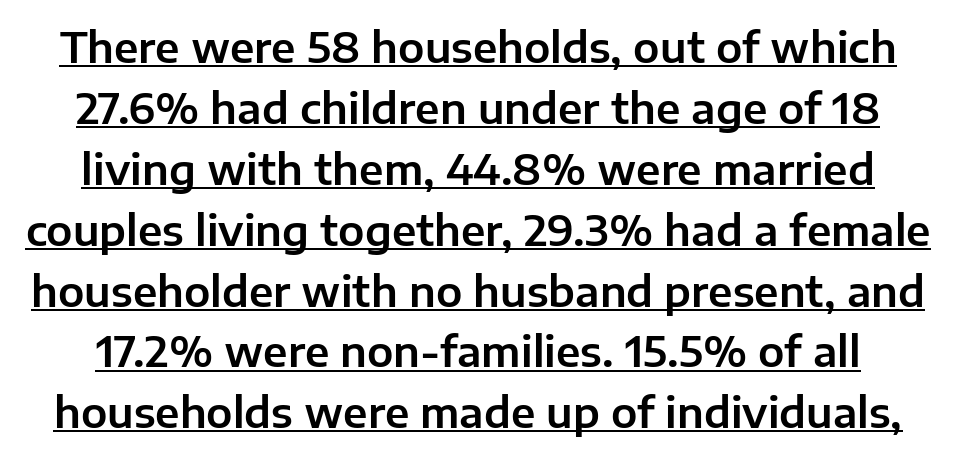
The image shows 42 px sans-serif type, upright; set normal line spacing (1.45x), normal letter spacing, underlined; low stroke contrast and a medium x-height.
